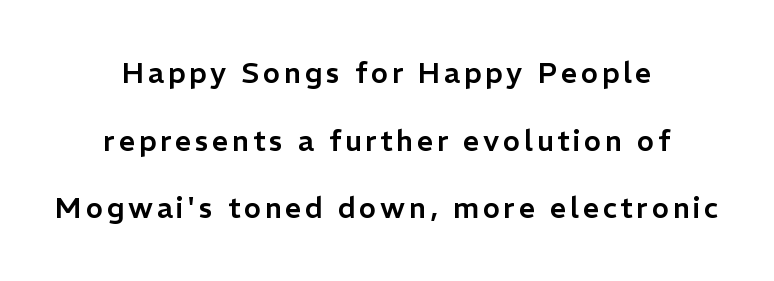
The image shows 29 px sans-serif type, upright; set centered, loose line spacing (2.33x), not underlined; low stroke contrast and a medium x-height.
